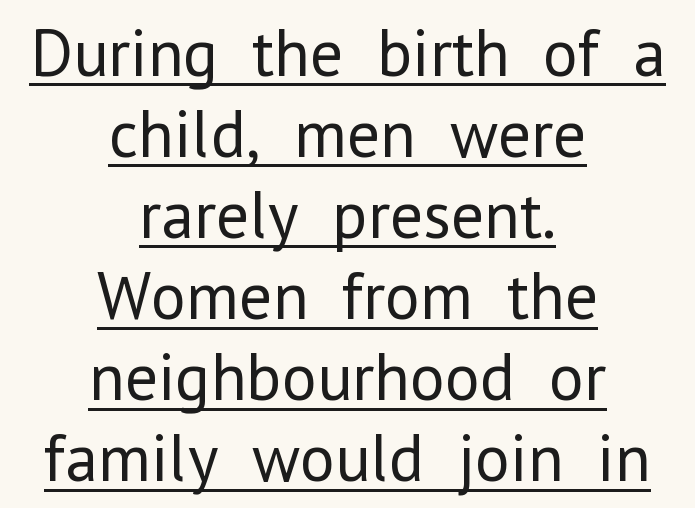
The image shows 67 px regular-weight sans-serif type, upright; set centered, line spacing 1.21x, normal letter spacing, underlined; low stroke contrast and a medium x-height.
